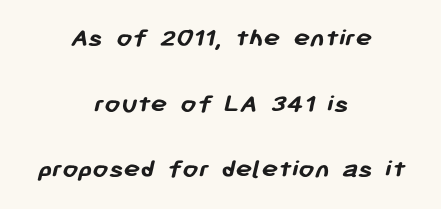
Q: Is the text bold? A: Yes.
Q: Is the typeface a serif or a sans-serif typeface? A: Sans-serif.
Q: Is the text underlined? A: No.
Q: How is the paragraph aligned? A: Centered.
Q: Is the spacing between letters normal or unusually wide? A: Normal.
Q: Is the spacing between lines tight, normal or loose? A: Loose.
Q: Width (condensed, normal, or wide)? A: Normal.
Q: Stroke contrast? A: Low.
Q: x-height? A: Medium.
Q: Monospaced? A: No.
